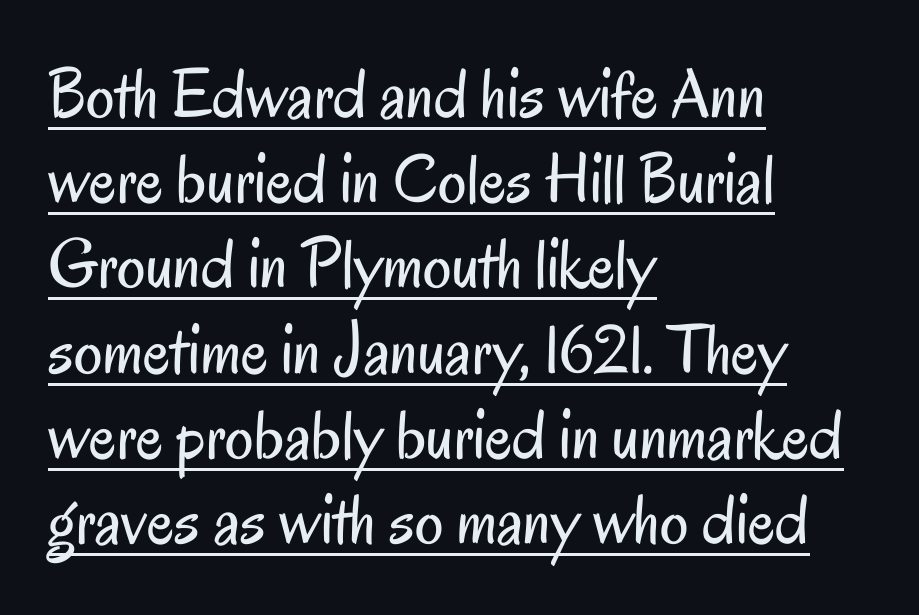
Q: Is the text bold? A: No.
Q: Is the text italic (slanted)? A: No, it is upright.
Q: Is the typeface a serif or a sans-serif typeface? A: Sans-serif.
Q: Is the text underlined? A: Yes.
Q: How is the paragraph aligned? A: Left-aligned.
Q: Is the spacing between letters normal or unusually wide? A: Normal.
Q: Width (condensed, normal, or wide)? A: Condensed.
Q: Stroke contrast? A: Low.
Q: x-height? A: Small.
Q: Monospaced? A: No.
